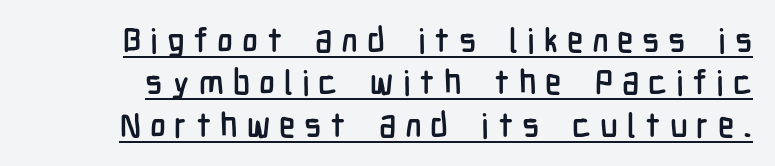
Every word sits above its own underline. Proportional: the letters do not fall into vertical columns. This rendering widens character spacing well past its baseline value. Style check: upright.
